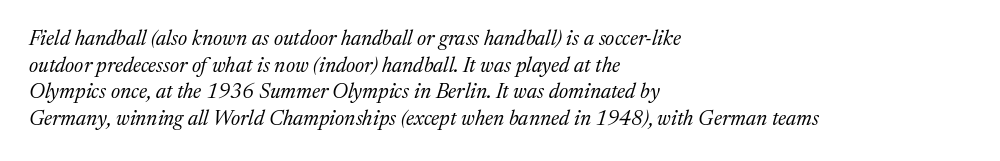
Weight class: somewhere from thin through regular. The string is rendered with underlining switched off. Italic? Definitely — the glyphs are oblique. Each new line begins a customary step beneath the previous one.
